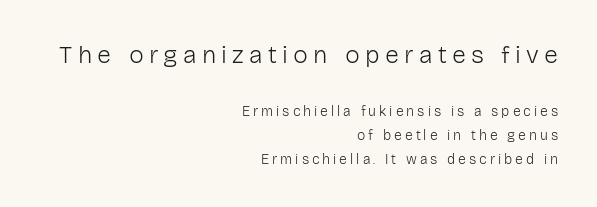
The image shows 25 px text type, upright; set right-aligned, line spacing 1.71x, unusually wide letter spacing (+0.21 em), not underlined; the first (top) block is 1.79x larger.
